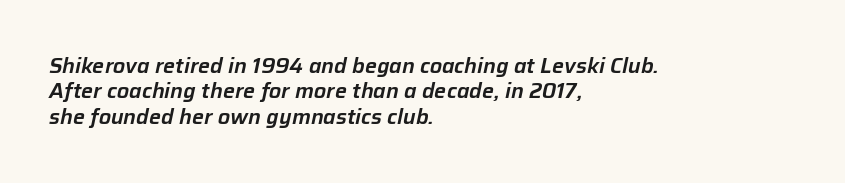
{"italic": "yes", "lean": "right", "slant_degrees": 12, "underline": "no", "align": "left", "line_spacing_ratio": 1.21, "letter_spacing": "normal", "letter_spacing_em": 0.0, "glyph_px": 21}
